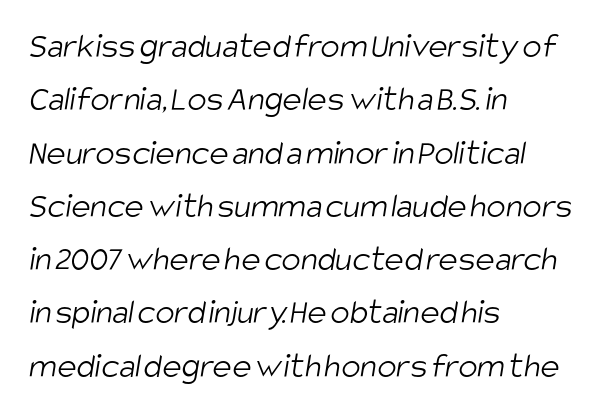
{"serif": "no", "bold": "no", "weight": "light", "width": "condensed", "stroke_contrast": "low", "x_height": "large", "monospaced": "no", "underline": "no", "align": "left", "line_spacing": "normal", "line_spacing_ratio": 1.48, "letter_spacing": "normal", "letter_spacing_em": 0.0, "glyph_px": 36}
